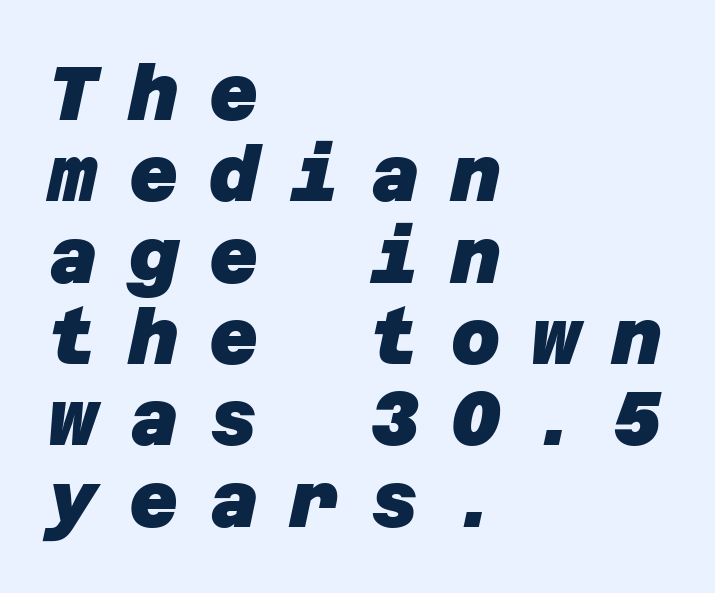
Q: Is the text bold? A: Yes.
Q: Is the typeface a serif or a sans-serif typeface? A: Sans-serif.
Q: Is the text underlined? A: No.
Q: How is the paragraph aligned? A: Left-aligned.
Q: Is the spacing between letters normal or unusually wide? A: Unusually wide.
Q: Is the spacing between lines tight, normal or loose? A: Tight.
Q: Width (condensed, normal, or wide)? A: Normal.
Q: Stroke contrast? A: Low.
Q: x-height? A: Large.
